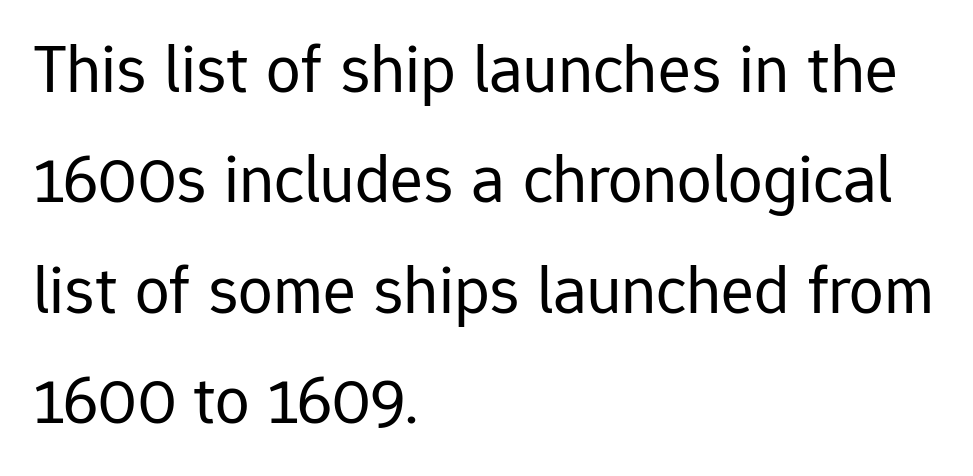
The image shows 69 px regular-weight sans-serif type, upright; set left-aligned, normal line spacing (1.6x), normal letter spacing, not underlined; low stroke contrast and a medium x-height.
